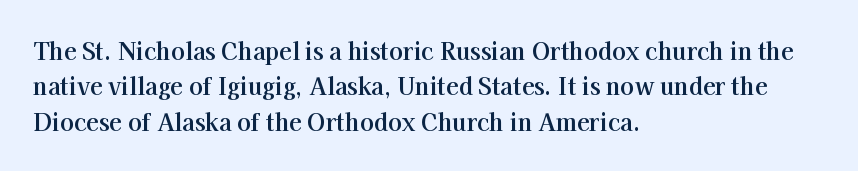
{"italic": "no", "bold": "yes", "underline": "no", "align": "left", "line_spacing": "normal", "line_spacing_ratio": 1.54, "letter_spacing": "normal", "letter_spacing_em": 0.0, "glyph_px": 23}
